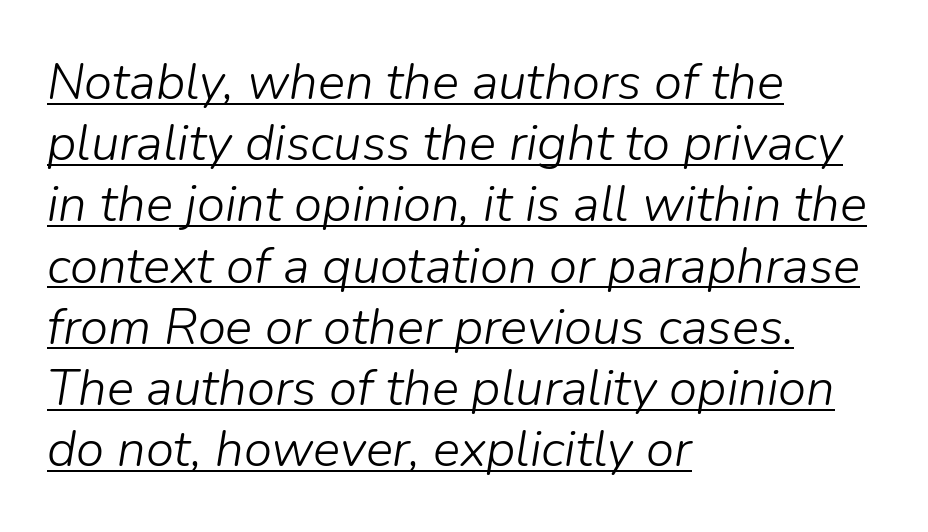
{"italic": "yes", "lean": "right", "slant_degrees": 9, "bold": "no", "weight": "light", "width": "normal", "stroke_contrast": "low", "x_height": "medium", "monospaced": "no", "underline": "yes", "align": "left", "line_spacing_ratio": 1.2, "letter_spacing": "normal", "letter_spacing_em": 0.0, "glyph_px": 51}
